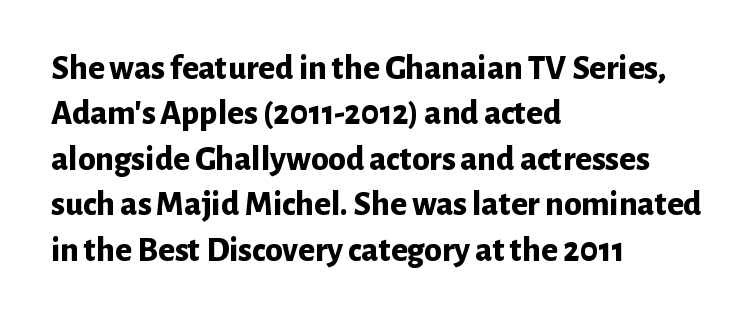
{"serif": "no", "italic": "no", "bold": "yes", "weight": "bold", "width": "normal", "stroke_contrast": "low", "x_height": "medium", "monospaced": "no", "underline": "no", "align": "left", "line_spacing": "normal", "line_spacing_ratio": 1.3, "letter_spacing": "normal", "letter_spacing_em": 0.0, "glyph_px": 35}
